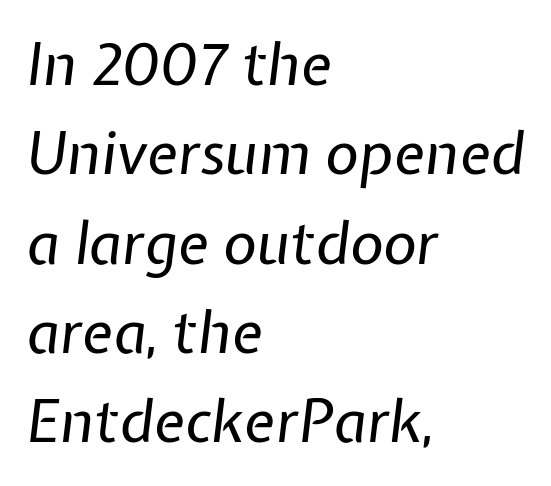
Q: Is the text bold? A: No.
Q: Is the text italic (slanted)? A: Yes, it leans right by about 7 degrees.
Q: Is the text underlined? A: No.
Q: How is the paragraph aligned? A: Left-aligned.
Q: Is the spacing between letters normal or unusually wide? A: Normal.
Q: Is the spacing between lines tight, normal or loose? A: Normal.
Q: Width (condensed, normal, or wide)? A: Normal.
Q: Stroke contrast? A: Low.
Q: x-height? A: Medium.
Q: Monospaced? A: No.
